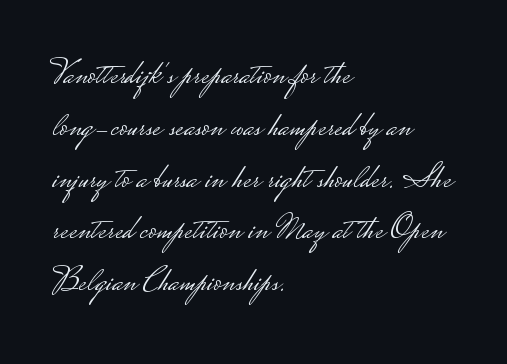
Q: Is the text bold? A: No.
Q: Is the text italic (slanted)? A: Yes.
Q: Is the typeface a serif or a sans-serif typeface? A: Sans-serif.
Q: Is the text underlined? A: No.
Q: How is the paragraph aligned? A: Left-aligned.
Q: Is the spacing between letters normal or unusually wide? A: Normal.
Q: Is the spacing between lines tight, normal or loose? A: Normal.
Q: Width (condensed, normal, or wide)? A: Wide.
Q: Stroke contrast? A: Low.
Q: Monospaced? A: No.
